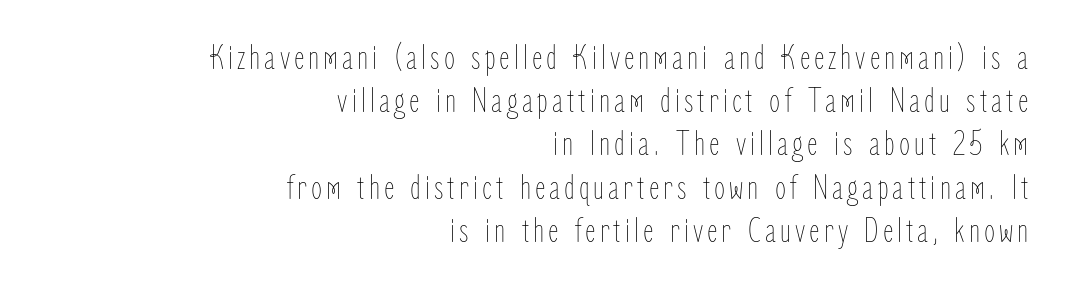
A roman cut, with each character standing at attention. The cut favours lightness, reaching ordinary text weight at its darkest. Beneath every word, the page is bare. Character widths vary here, with narrow letters taking less room than wide ones. The lines in this sample share a right terminus and differ only in where they begin.
